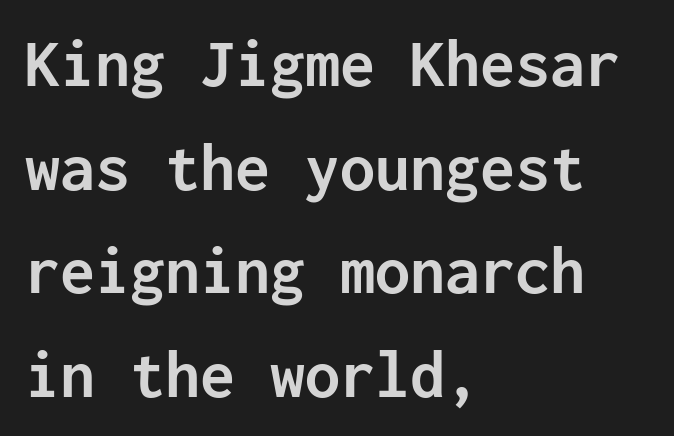
A typesetter would call this monospace, since all characters share one set width. Rule under the text: the space is simply empty. Notice how thick the strokes are: this is what a full bold looks like. Ordinary non-slanted type is in use. Is the letter spacing exaggerated? No — it looks like the ordinary default.
